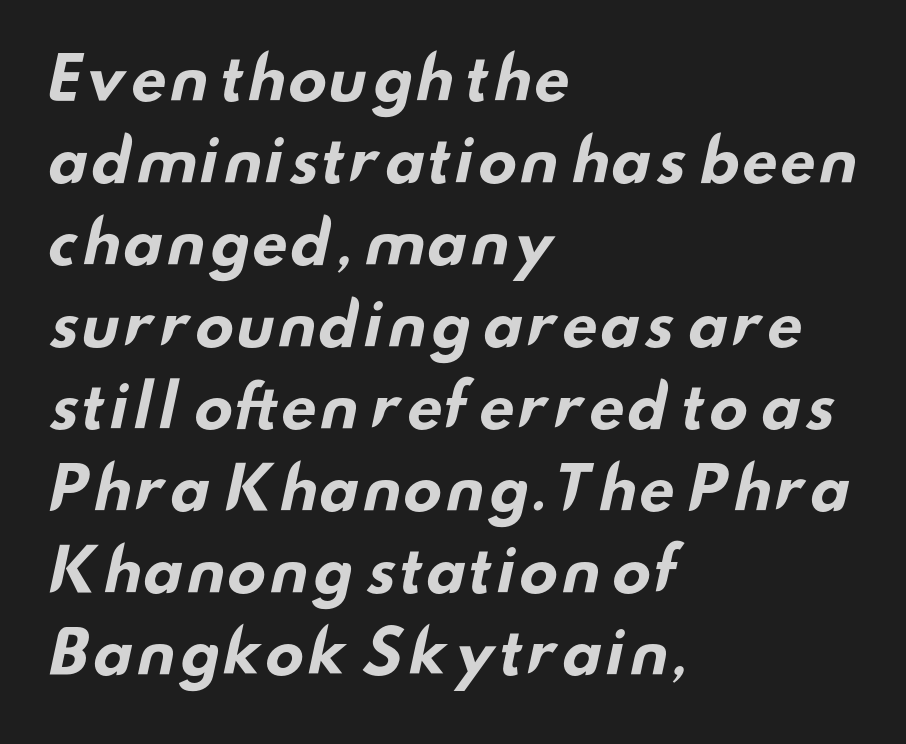
Q: Is the text bold? A: Yes.
Q: Is the typeface a serif or a sans-serif typeface? A: Sans-serif.
Q: Is the text underlined? A: No.
Q: How is the paragraph aligned? A: Left-aligned.
Q: Is the spacing between letters normal or unusually wide? A: Normal.
Q: Is the spacing between lines tight, normal or loose? A: Normal.
Q: Width (condensed, normal, or wide)? A: Wide.
Q: Stroke contrast? A: Low.
Q: x-height? A: Small.
Q: Monospaced? A: No.
